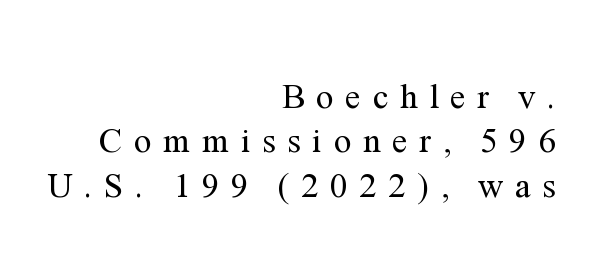
The image shows 35 px regular-weight serif type, upright; set right-aligned, normal line spacing (1.27x), unusually wide letter spacing (+0.33 em), not underlined; medium stroke contrast and a medium x-height.
